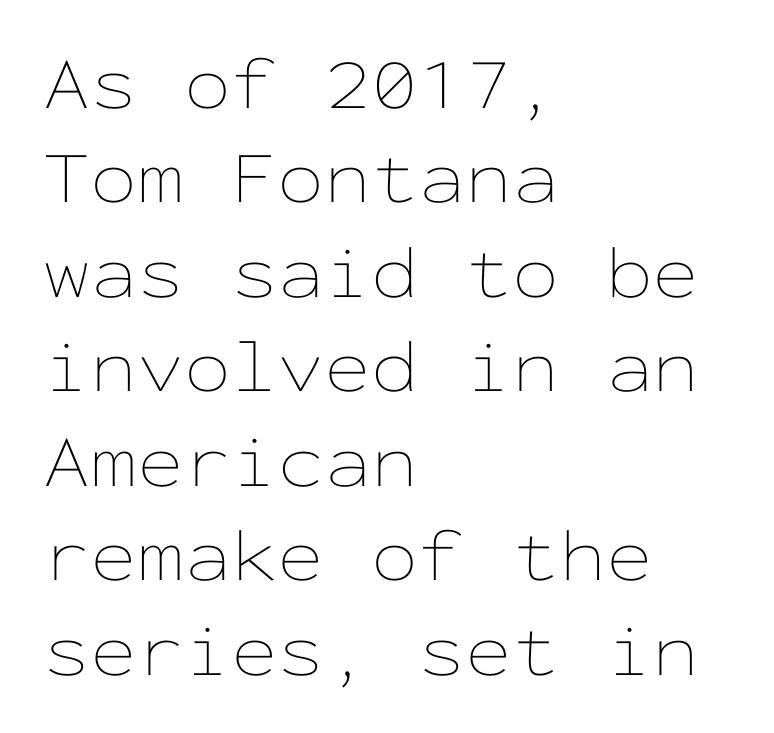
A normal amount of white space separates one row of letters from the next. The face used here is monospaced, like something from a code editor. Plain, unruled lines of type. Each word holds together tightly as a unit, with standard inter-letter gaps. This sample uses an upright cut, with every glyph sitting square on the baseline.
